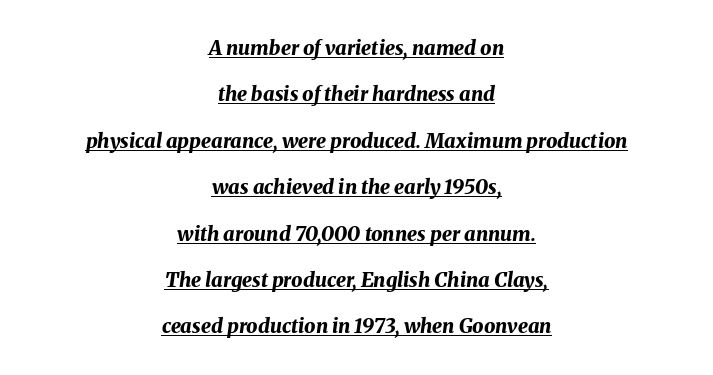
A centered setting, common on invitations and titles, is used for this passage. The gaps between neighbouring characters are ordinary and unremarkable. Bold? Absolutely — the strokes are thick and heavy. Each line of the rendering has a horizontal stroke beneath the glyphs.
